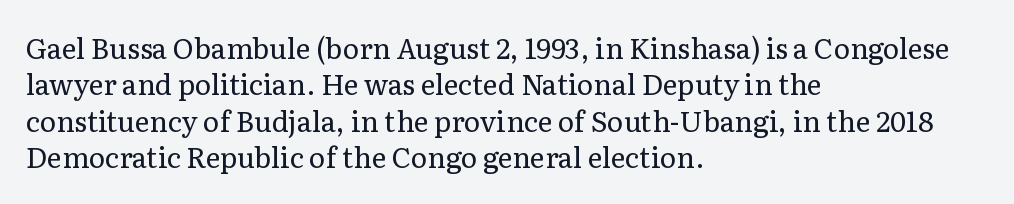
Just letters on the line, the space beneath them empty. Looks like regular typesetting: each glyph gets only the width it needs. The text block is weighted toward the left margin, trailing off unevenly rightward. How would I describe the line gaps? Plain and ordinary. This rendering employs a face with finishing strokes, i.e., a serif.
